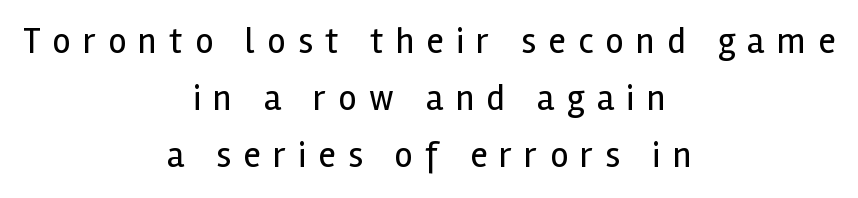
{"serif": "no", "italic": "no", "bold": "no", "weight": "regular", "width": "normal", "x_height": "medium", "monospaced": "no", "underline": "no", "align": "center", "line_spacing": "normal", "line_spacing_ratio": 1.59, "letter_spacing": "wide", "letter_spacing_em": 0.34, "glyph_px": 36}
